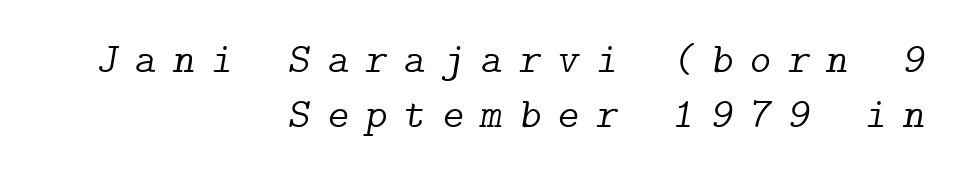
{"serif": "yes", "italic": "yes", "lean": "right", "slant_degrees": 9, "bold": "no", "weight": "light", "width": "normal", "stroke_contrast": "low", "x_height": "medium", "underline": "no", "align": "right", "line_spacing": "normal", "line_spacing_ratio": 1.32, "letter_spacing": "wide", "letter_spacing_em": 0.39, "glyph_px": 42}
